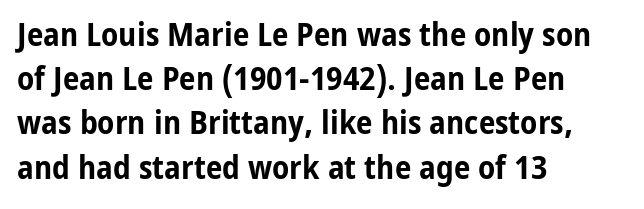
The foot of each line stays bare and open. These lines sit exactly where default settings would place them. Looks like regular typesetting: each glyph gets only the width it needs. Are there feet on the stems? There aren't — it's a sans.
